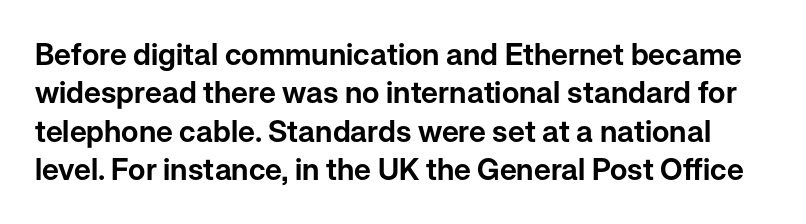
{"serif": "no", "italic": "no", "width": "normal", "stroke_contrast": "low", "x_height": "medium", "monospaced": "no", "underline": "no", "line_spacing": "normal", "line_spacing_ratio": 1.28, "letter_spacing": "normal", "letter_spacing_em": 0.0, "glyph_px": 30}
